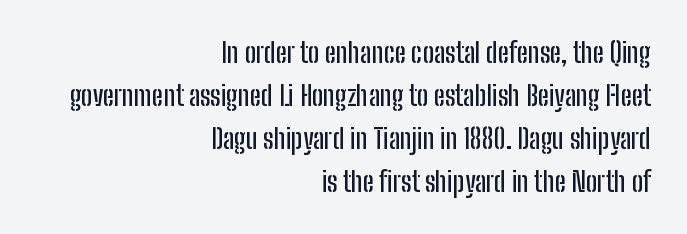
{"italic": "no", "underline": "no", "align": "right", "line_spacing": "normal", "line_spacing_ratio": 1.59, "letter_spacing": "normal", "letter_spacing_em": 0.0, "glyph_px": 27}
